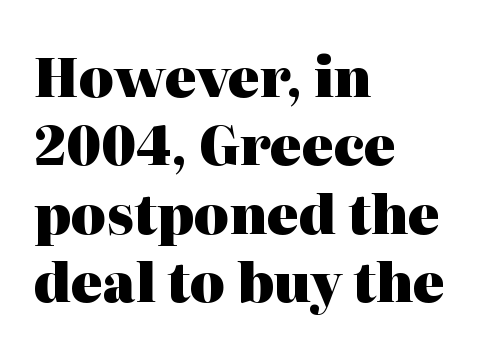
{"serif": "yes", "italic": "no", "bold": "yes", "weight": "heavy", "width": "normal", "stroke_contrast": "high", "x_height": "medium", "monospaced": "no", "underline": "no", "align": "left", "line_spacing": "normal", "line_spacing_ratio": 1.29, "letter_spacing": "normal", "letter_spacing_em": 0.0, "glyph_px": 53}
